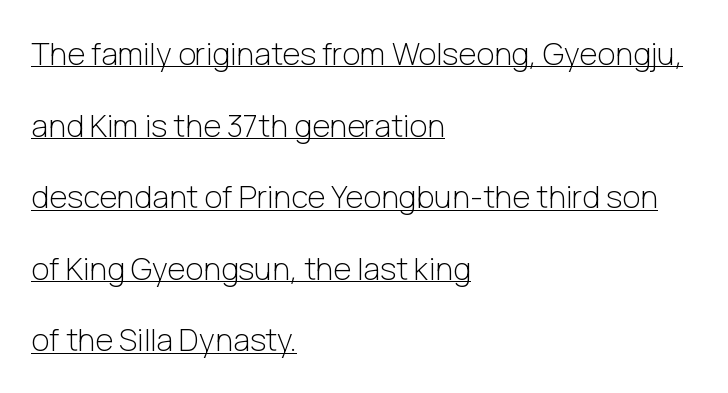
Q: Is the text bold? A: No.
Q: Is the text italic (slanted)? A: No, it is upright.
Q: Is the typeface a serif or a sans-serif typeface? A: Sans-serif.
Q: Is the text underlined? A: Yes.
Q: How is the paragraph aligned? A: Left-aligned.
Q: Is the spacing between letters normal or unusually wide? A: Normal.
Q: Is the spacing between lines tight, normal or loose? A: Loose.
Q: Width (condensed, normal, or wide)? A: Normal.
Q: Stroke contrast? A: Low.
Q: x-height? A: Medium.
Q: Monospaced? A: No.
